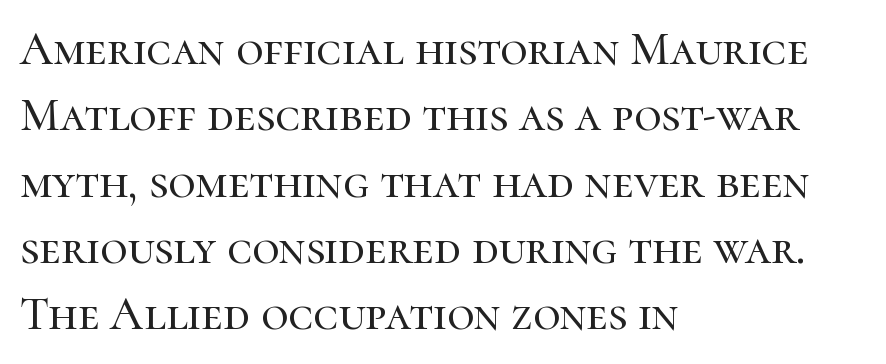
{"serif": "yes", "italic": "no", "width": "normal", "stroke_contrast": "high", "x_height": "medium", "monospaced": "no", "underline": "no", "align": "left", "line_spacing": "normal", "line_spacing_ratio": 1.41, "letter_spacing": "normal", "letter_spacing_em": 0.0, "glyph_px": 47}
